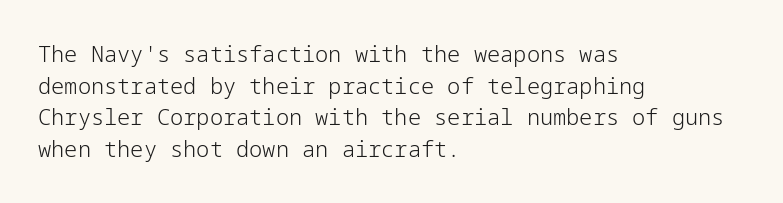
Ordinary non-slanted type is in use. Whoever set this chose a conventional vertical rhythm. Nothing unusual about the tracking: characters are spaced as the font intends. Every row of glyphs begins at an identical x-position on the left.
